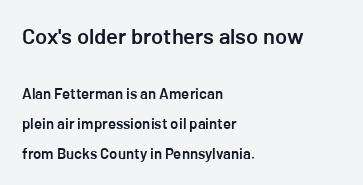
The image shows 22 px text type, upright; set left-aligned, loose line spacing (2.01x), normal letter spacing, not underlined; the first (top) block is 1.47x larger.
